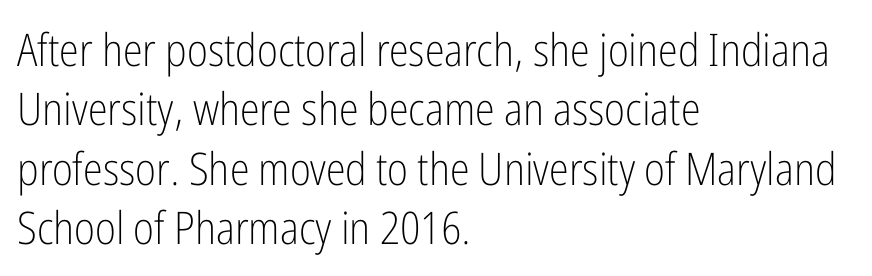
Q: Is the text bold? A: No.
Q: Is the text italic (slanted)? A: No, it is upright.
Q: Is the typeface a serif or a sans-serif typeface? A: Sans-serif.
Q: Is the text underlined? A: No.
Q: How is the paragraph aligned? A: Left-aligned.
Q: Is the spacing between letters normal or unusually wide? A: Normal.
Q: Is the spacing between lines tight, normal or loose? A: Normal.
Q: Width (condensed, normal, or wide)? A: Condensed.
Q: Stroke contrast? A: Low.
Q: x-height? A: Medium.
Q: Monospaced? A: No.
